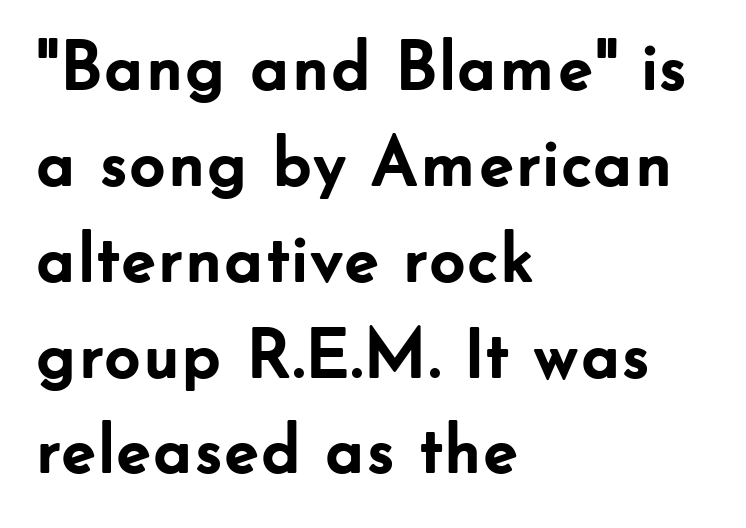
Q: Is the text bold? A: Yes.
Q: Is the text italic (slanted)? A: No, it is upright.
Q: Is the typeface a serif or a sans-serif typeface? A: Sans-serif.
Q: Is the text underlined? A: No.
Q: How is the paragraph aligned? A: Left-aligned.
Q: Is the spacing between letters normal or unusually wide? A: Normal.
Q: Is the spacing between lines tight, normal or loose? A: Normal.
Q: Width (condensed, normal, or wide)? A: Normal.
Q: Stroke contrast? A: Low.
Q: x-height? A: Small.
Q: Monospaced? A: No.
